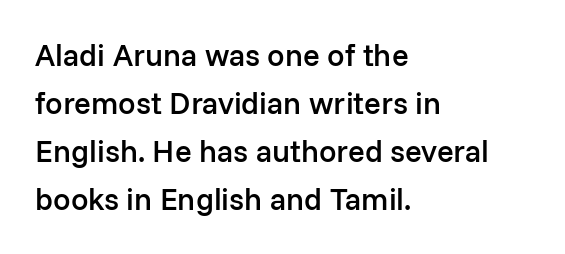
{"serif": "no", "italic": "no", "bold": "semi", "weight": "semibold", "width": "normal", "stroke_contrast": "low", "x_height": "medium", "monospaced": "no", "underline": "no", "align": "left", "line_spacing": "normal", "line_spacing_ratio": 1.55, "letter_spacing": "normal", "letter_spacing_em": 0.0, "glyph_px": 31}
